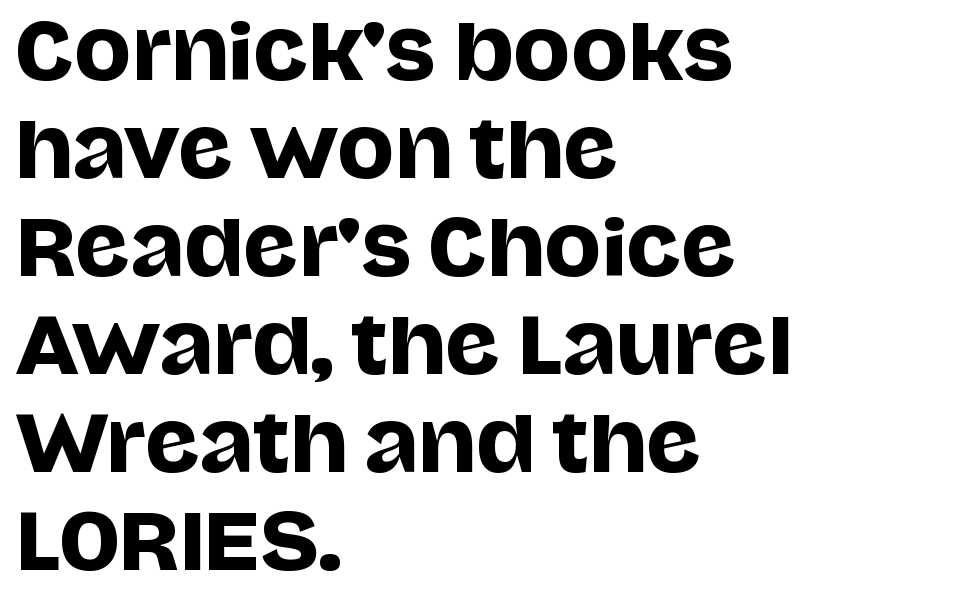
{"serif": "no", "italic": "no", "width": "normal", "stroke_contrast": "low", "x_height": "large", "monospaced": "no", "underline": "no", "align": "left", "line_spacing": "normal", "line_spacing_ratio": 1.29, "letter_spacing": "normal", "letter_spacing_em": 0.0, "glyph_px": 76}
